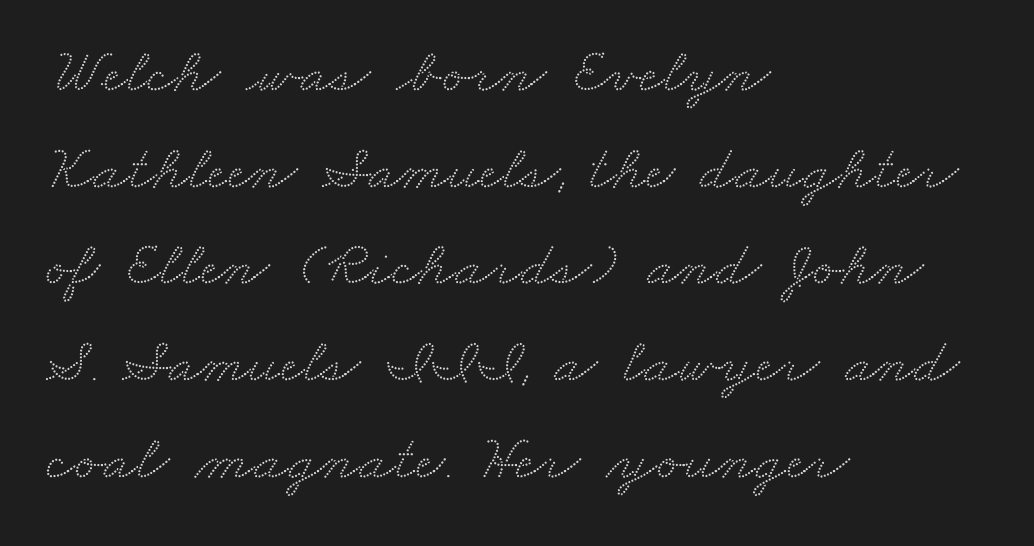
The image shows 64 px wide serif type; set left-aligned, normal line spacing (1.51x), normal letter spacing, not underlined; medium stroke contrast and a small x-height.
